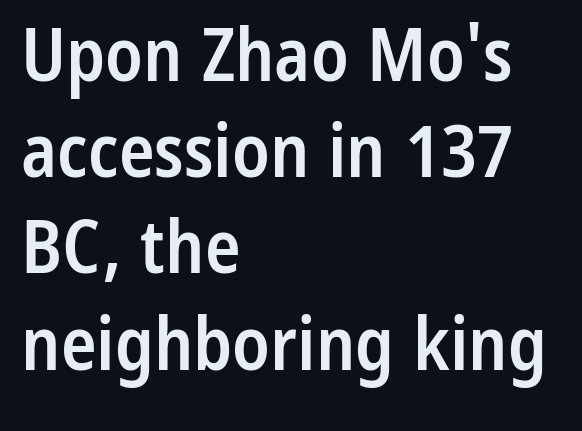
The image shows 74 px semibold, condensed sans-serif type, upright; set left-aligned, normal line spacing (1.3x), normal letter spacing, not underlined; low stroke contrast and a medium x-height.
